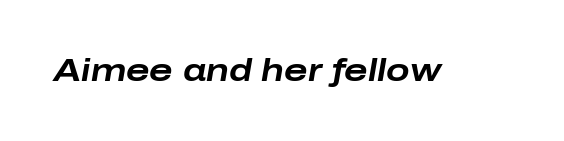
The image shows 31 px bold, wide type, italic (leaning right); set normal letter spacing, not underlined; low stroke contrast and a medium x-height.
